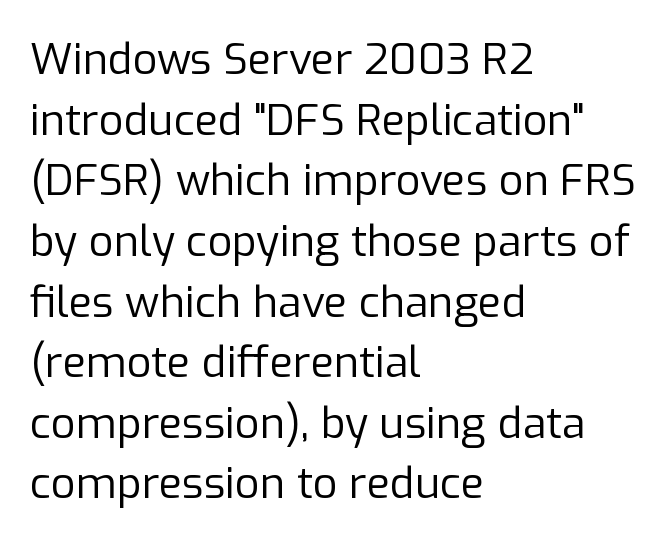
The image shows 43 px regular-weight sans-serif type, upright; set left-aligned, normal line spacing (1.41x), normal letter spacing, not underlined; low stroke contrast and a medium x-height.
